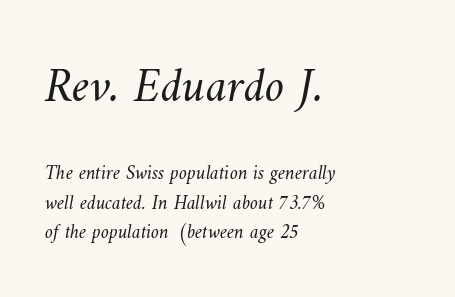
{"bold": "no", "weight": "light", "width": "normal", "stroke_contrast": "medium", "x_height": "small", "monospaced": "no", "underline": "no", "align": "left", "line_spacing": "normal", "line_spacing_ratio": 1.47, "letter_spacing": "normal", "letter_spacing_em": 0.0, "larger_block": "first", "size_ratio": 2.45, "glyph_px": 49}
